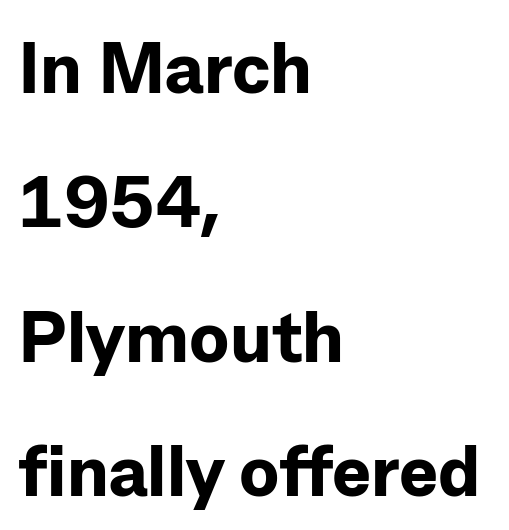
{"serif": "no", "italic": "no", "bold": "yes", "weight": "bold", "width": "normal", "stroke_contrast": "low", "x_height": "medium", "monospaced": "no", "underline": "no", "align": "left", "line_spacing_ratio": 1.84, "letter_spacing": "normal", "letter_spacing_em": 0.0, "glyph_px": 73}
